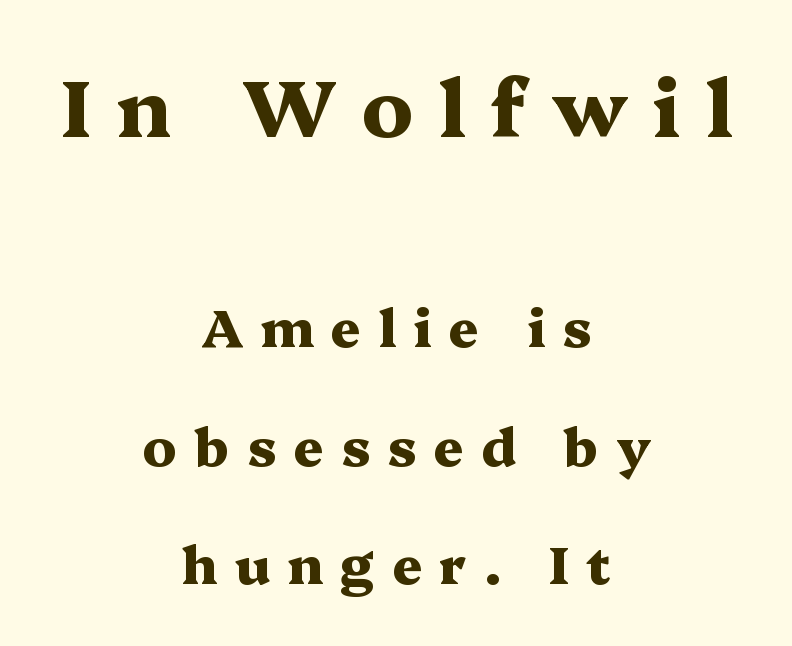
{"serif": "yes", "italic": "no", "bold": "yes", "weight": "heavy", "width": "wide", "stroke_contrast": "medium", "x_height": "medium", "monospaced": "no", "underline": "no", "align": "center", "line_spacing": "loose", "line_spacing_ratio": 2.23, "letter_spacing": "wide", "letter_spacing_em": 0.32, "larger_block": "first", "size_ratio": 1.49, "glyph_px": 79}
